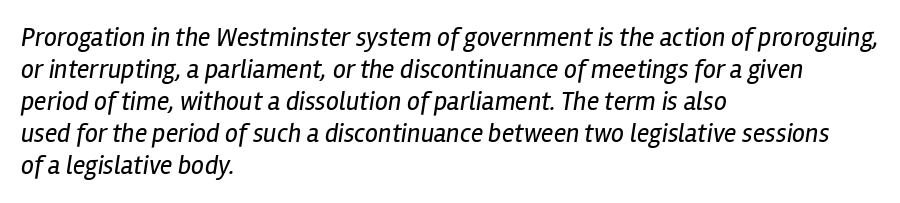
The image shows 26 px text type, italic (leaning right); set left-aligned, line spacing 1.23x, normal letter spacing, not underlined.
